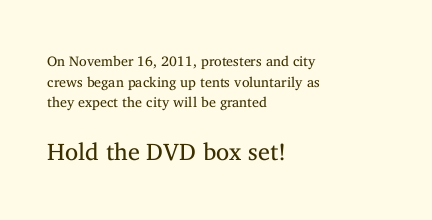
Q: Is the text bold? A: No.
Q: Is the text italic (slanted)? A: No, it is upright.
Q: Is the text underlined? A: No.
Q: How is the paragraph aligned? A: Left-aligned.
Q: Is the spacing between letters normal or unusually wide? A: Normal.
Q: Is the spacing between lines tight, normal or loose? A: Normal.
Q: Which block of text is set in a larger size, the first (top) or the second (bottom)? A: The second (bottom) one.
